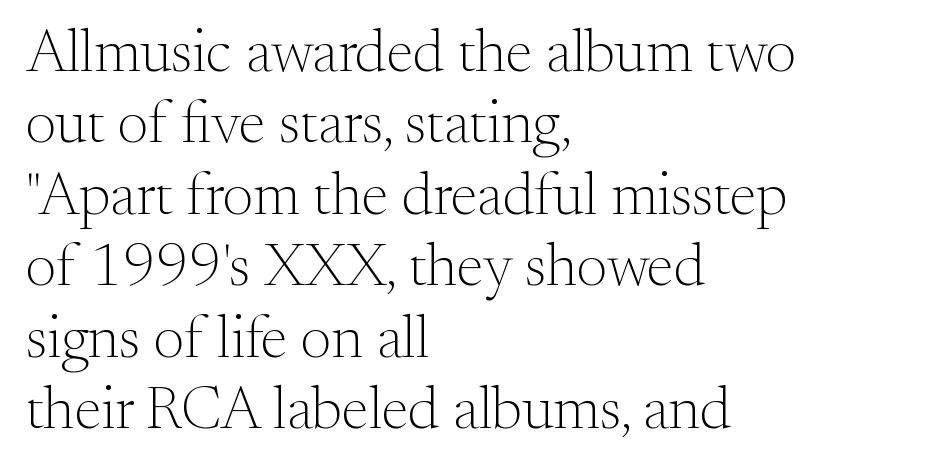
{"serif": "yes", "italic": "no", "bold": "no", "weight": "light", "width": "normal", "stroke_contrast": "medium", "x_height": "small", "monospaced": "no", "underline": "no", "align": "left", "line_spacing_ratio": 1.19, "letter_spacing": "normal", "letter_spacing_em": 0.0, "glyph_px": 60}
